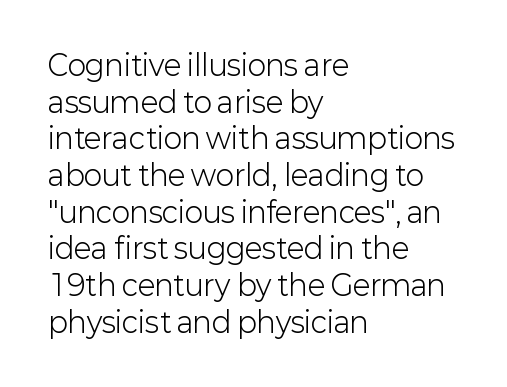
Nothing sits at the stroke ends, so this counts as sans-serif. Do the characters align in a grid? No, the font is proportional. Between one letter and the next there's only the usual sliver of space. Rendered with straight, roman letterforms. Glance below the letters and you will spot only blank space. Is this a heavy cut? Hardly; it is regular or lighter.
